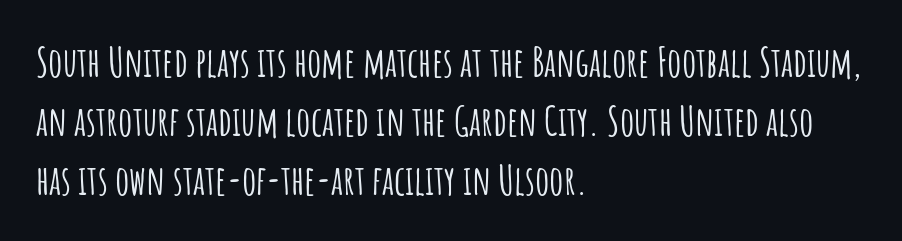
The image shows 40 px condensed sans-serif type, upright; set left-aligned, normal line spacing (1.47x), normal letter spacing, not underlined; low stroke contrast and a large x-height.
